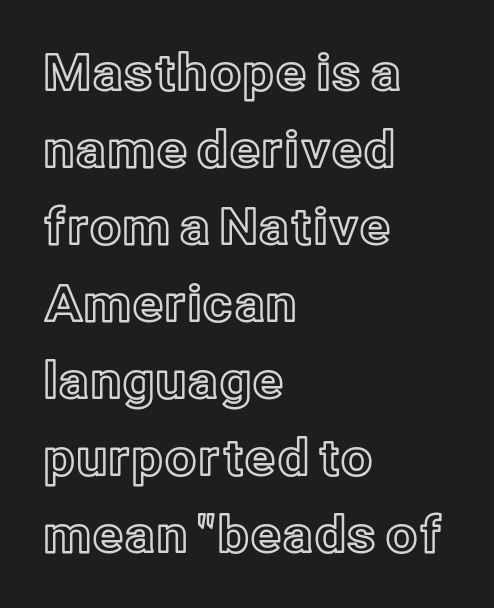
Does the copy run flush right? No — it runs flush left. A normal amount of white space separates one row of letters from the next. Caption: standard tracking, unaltered. Here the designer chose a conventional face with non-uniform glyph widths.
